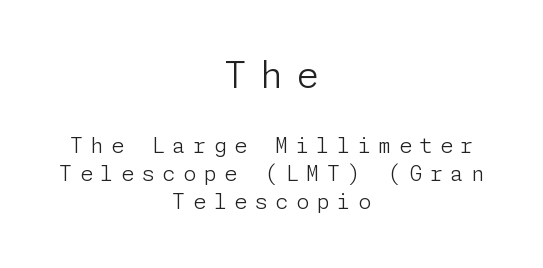
Each letter's strokes conclude bluntly, with no projecting serifs. Successive baselines arrive at the customary interval. It's the straight-up-and-down kind of type. The string is rendered with underlining switched off.
